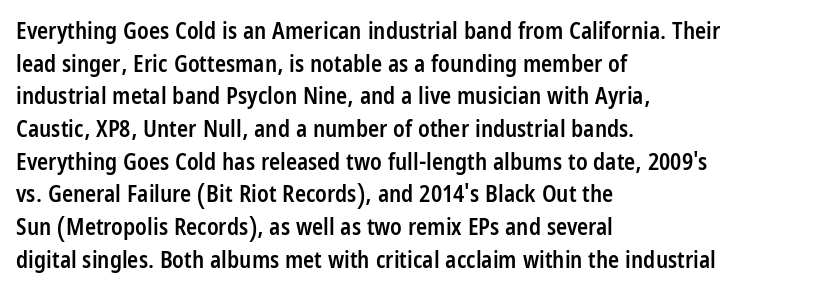
{"italic": "no", "bold": "semi", "underline": "no", "align": "left", "line_spacing": "normal", "line_spacing_ratio": 1.42, "letter_spacing": "normal", "letter_spacing_em": 0.0, "glyph_px": 23}
